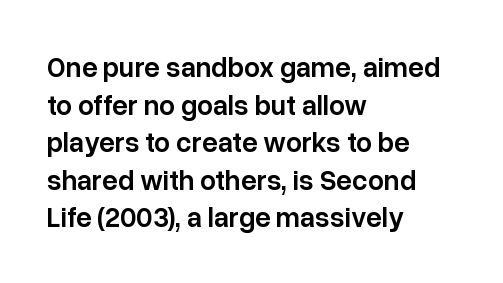
The image shows 28 px semibold sans-serif type, upright; set left-aligned, normal line spacing (1.34x), normal letter spacing, not underlined; low stroke contrast and a medium x-height.
